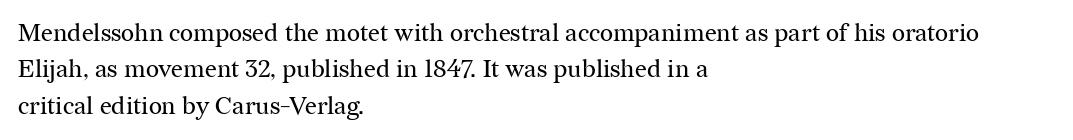
The image shows 25 px text type, upright; set left-aligned, normal line spacing (1.46x), normal letter spacing, not underlined.
